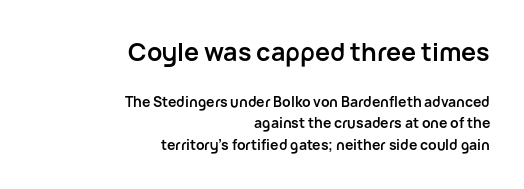
The baseline area is clear. This rendering leaves character spacing at its baseline value. This sample keeps an unexceptional amount of space between lines. Scale decreases going downward across the two blocks.
